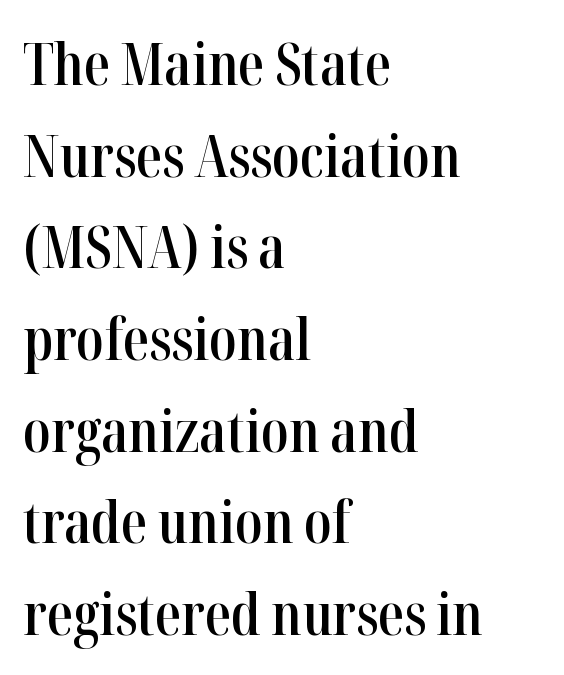
The image shows 58 px semibold, condensed serif type, upright; set left-aligned, normal line spacing (1.58x), normal letter spacing, not underlined; high stroke contrast and a medium x-height.
